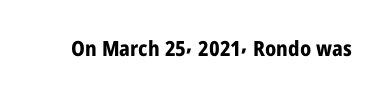
The image shows 21 px bold type, upright; set normal letter spacing, not underlined.
